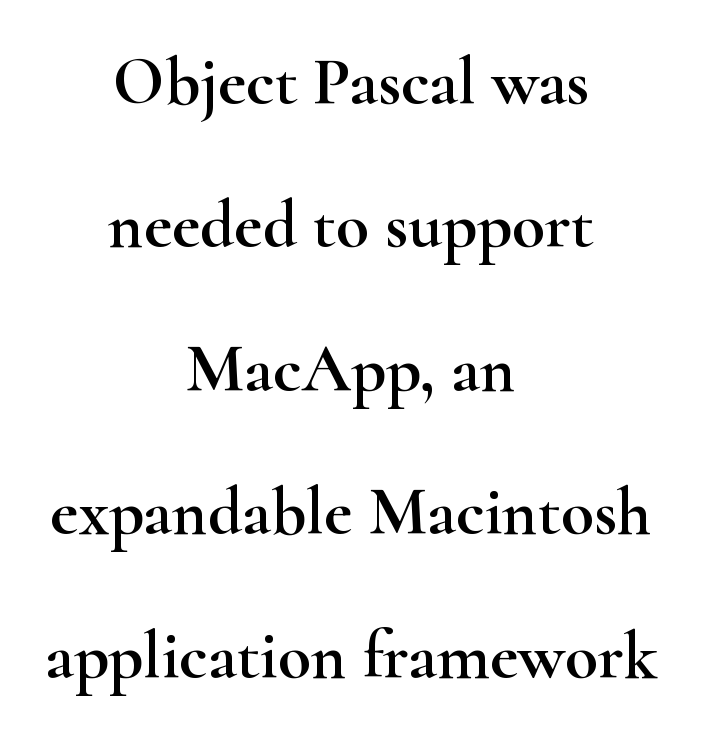
Each line is balanced around a shared central axis. Letter spacing: default. These lines are rendered in a variable-pitch font. Summary of vertical rhythm: relaxed, with wide interline spacing.
